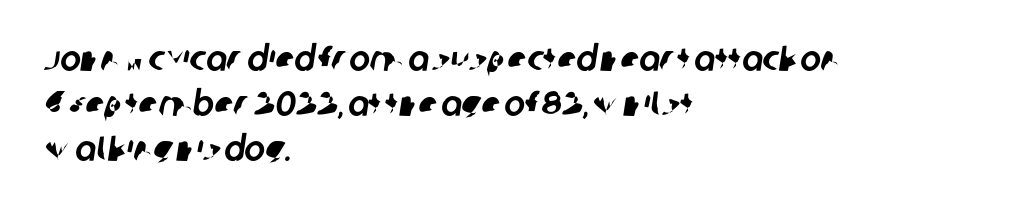
The designer left line spacing at the default. Is the letter spacing exaggerated? No — it looks like the ordinary default. The specimen omits any rule beneath the text block's lines. The letters advance in unequal steps, a hallmark of proportional type. Stroke terminals: plain, sans-serif. All the whitespace from short lines collects on the right.
